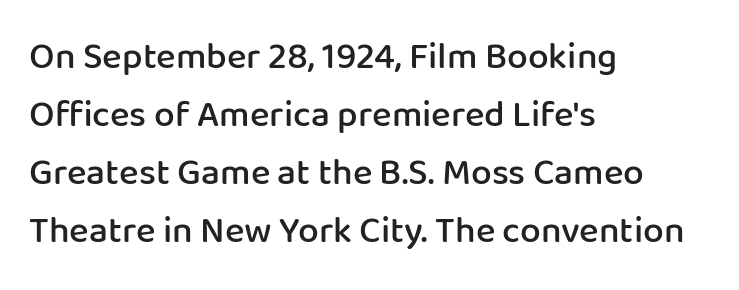
The image shows 37 px semibold sans-serif type, upright; set left-aligned, normal line spacing (1.57x), normal letter spacing, not underlined; low stroke contrast and a medium x-height.
